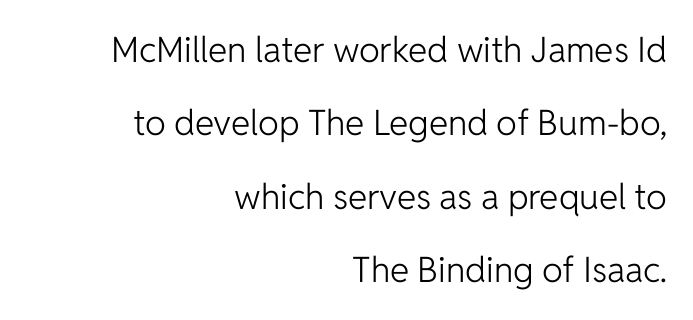
{"serif": "no", "italic": "no", "bold": "no", "weight": "light", "width": "normal", "stroke_contrast": "low", "x_height": "medium", "monospaced": "no", "underline": "no", "align": "right", "line_spacing": "loose", "line_spacing_ratio": 2.1, "letter_spacing": "normal", "letter_spacing_em": 0.0, "glyph_px": 35}
